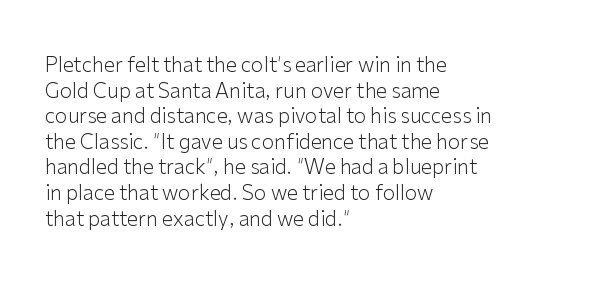
{"italic": "no", "bold": "no", "underline": "no", "align": "left", "line_spacing": "normal", "line_spacing_ratio": 1.28, "letter_spacing": "normal", "letter_spacing_em": 0.0, "glyph_px": 20}
